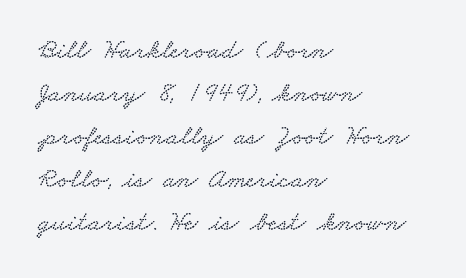
The image shows 28 px wide serif type; set left-aligned, normal line spacing (1.54x), normal letter spacing, not underlined; low stroke contrast and a small x-height.
